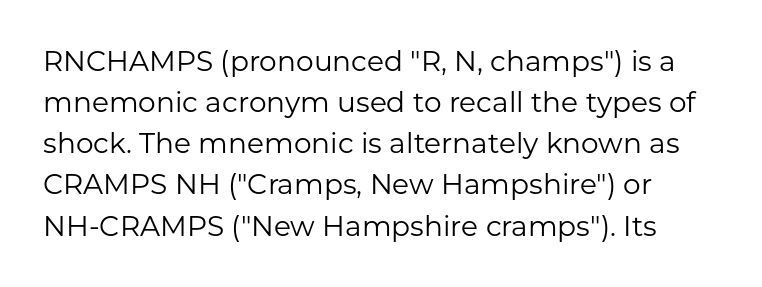
To sum up the face: it is a sans, with no serifs. Whoever set this chose a conventional vertical rhythm. The rendering uses natural spacing where letterforms have individual widths. The string is rendered with underlining switched off. Weight class: somewhere from thin through regular.
